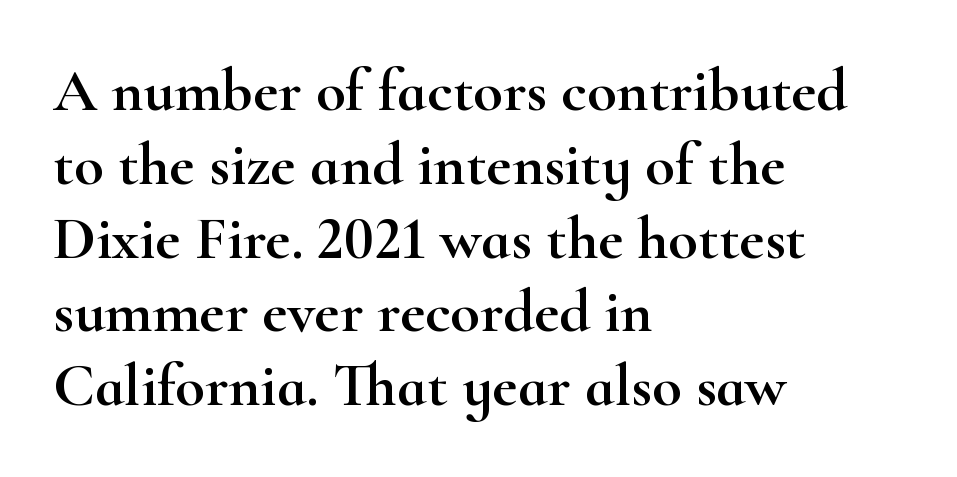
{"serif": "yes", "italic": "no", "width": "wide", "stroke_contrast": "high", "x_height": "small", "monospaced": "no", "underline": "no", "align": "left", "line_spacing_ratio": 1.21, "letter_spacing": "normal", "letter_spacing_em": 0.0, "glyph_px": 61}
